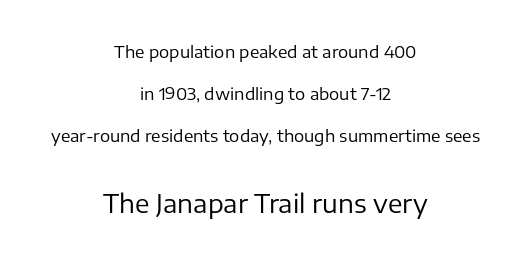
The image shows 26 px text type, upright; set centered, loose line spacing (2.46x), normal letter spacing, not underlined; the second (bottom) block is 1.53x larger.
